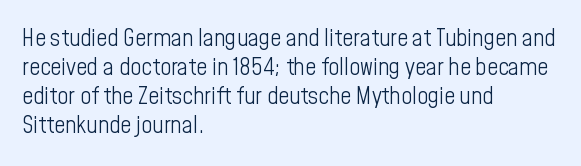
Q: Is the text bold? A: No.
Q: Is the text italic (slanted)? A: No, it is upright.
Q: Is the text underlined? A: No.
Q: How is the paragraph aligned? A: Left-aligned.
Q: Is the spacing between letters normal or unusually wide? A: Normal.
